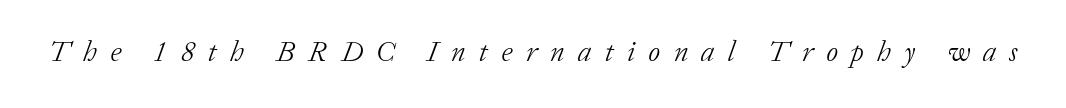
Clear beneath every line of the passage. This is serif lettering, the kind often seen in printed books. When letters slant like this, we call the style italic. The type is letterspaced generously, with wide tracking. Summary of weight: not heavy and not bold.
